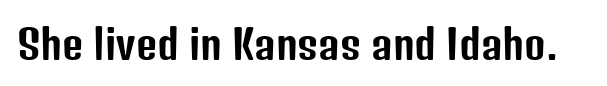
The image shows 41 px condensed sans-serif type, upright; set normal letter spacing, not underlined; low stroke contrast and a medium x-height.
